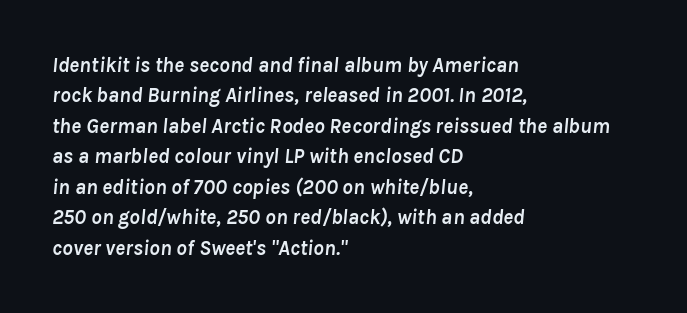
{"italic": "yes", "lean": "right", "slant_degrees": 8, "bold": "yes", "underline": "no", "align": "left", "line_spacing": "normal", "line_spacing_ratio": 1.45, "letter_spacing": "normal", "letter_spacing_em": 0.0, "glyph_px": 21}
